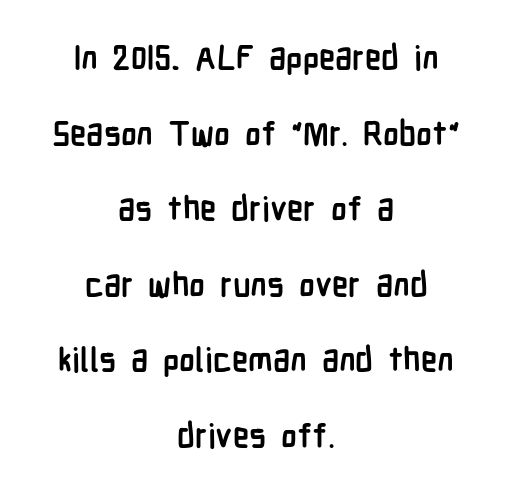
Q: Is the text bold? A: Yes.
Q: Is the text italic (slanted)? A: No, it is upright.
Q: Is the typeface a serif or a sans-serif typeface? A: Sans-serif.
Q: Is the text underlined? A: No.
Q: How is the paragraph aligned? A: Centered.
Q: Is the spacing between letters normal or unusually wide? A: Normal.
Q: Is the spacing between lines tight, normal or loose? A: Loose.
Q: Width (condensed, normal, or wide)? A: Condensed.
Q: Stroke contrast? A: Low.
Q: x-height? A: Medium.
Q: Monospaced? A: No.
